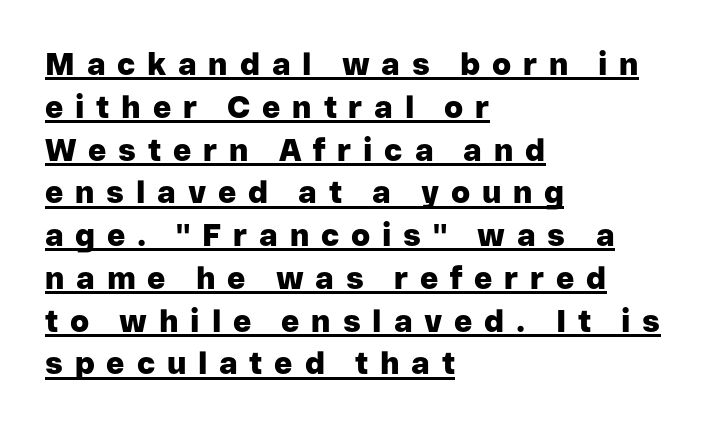
Typesetter's note: full bold, strokes at maximum text heaviness. Underlined type. Each new line begins a customary step beneath the previous one. Grotesque or geometric, the face here clearly has no serifs. Loose tracking; the words dissolve into strings of separated letters.
